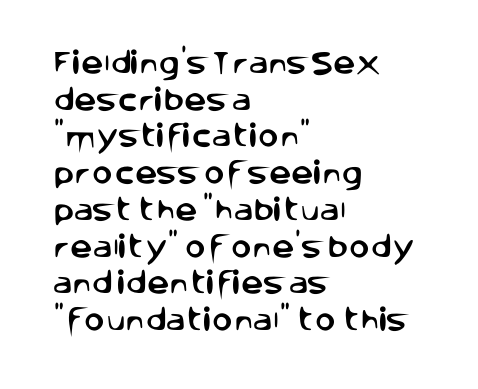
The letters stand straight up with perfectly vertical stems. The tracking reads as untouched default to a designer's eye. Vertical spacing — default. All the whitespace from short lines collects on the right. Bare-footed words on every line.
